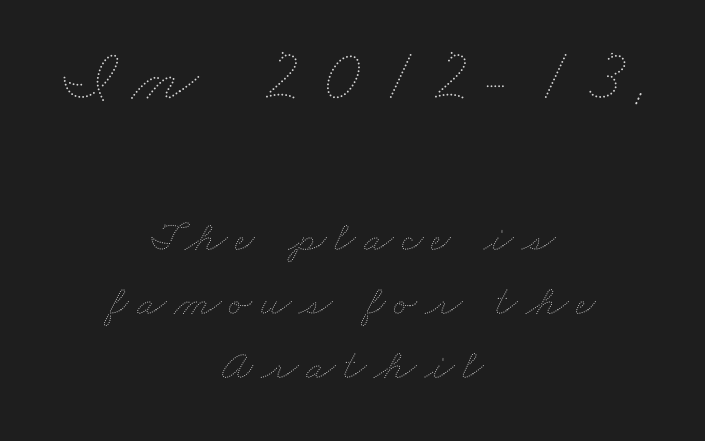
The image shows 76 px thin, wide type; set centered, normal line spacing (1.49x), not underlined; the first (top) block is 1.77x larger; medium stroke contrast and a small x-height.
